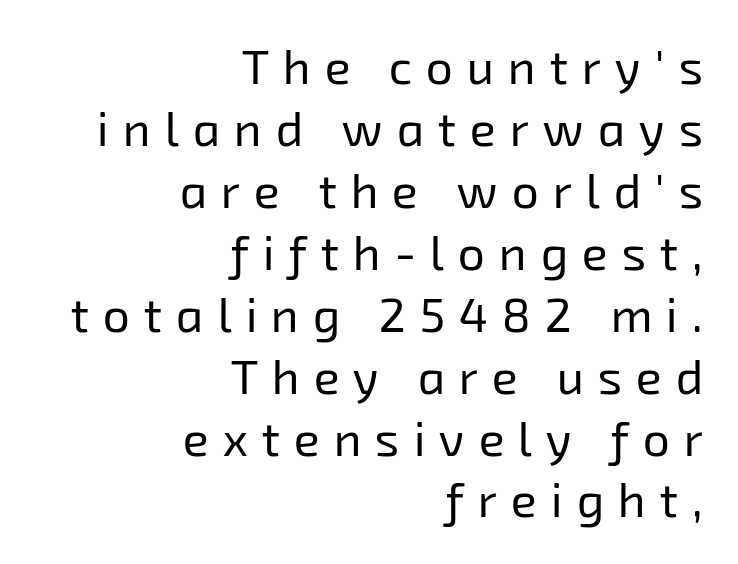
{"serif": "no", "bold": "no", "weight": "regular", "width": "normal", "stroke_contrast": "low", "x_height": "medium", "monospaced": "no", "underline": "no", "align": "right", "line_spacing": "normal", "line_spacing_ratio": 1.29, "letter_spacing": "wide", "letter_spacing_em": 0.29, "glyph_px": 48}
